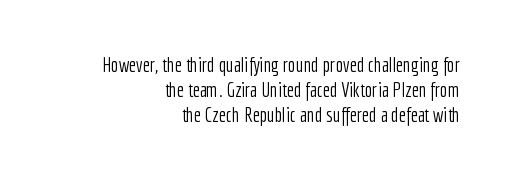
The image shows 20 px text type, upright; set right-aligned, normal line spacing (1.25x), normal letter spacing, not underlined.
